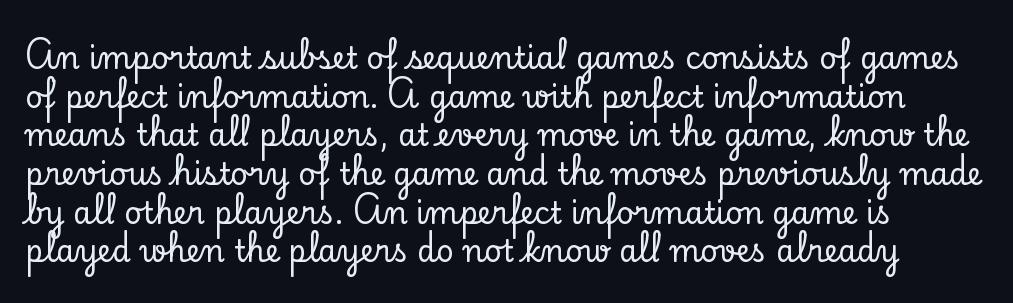
The image shows 30 px serif type, upright; set left-aligned, normal line spacing (1.29x), normal letter spacing, not underlined; low stroke contrast and a small x-height.
